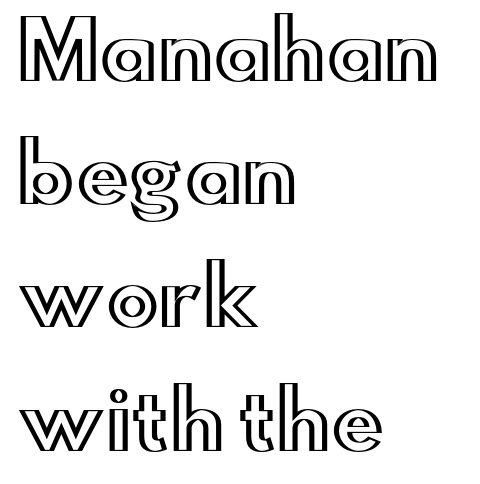
Q: Is the text italic (slanted)? A: No, it is upright.
Q: Is the text underlined? A: No.
Q: How is the paragraph aligned? A: Left-aligned.
Q: Is the spacing between letters normal or unusually wide? A: Normal.
Q: Is the spacing between lines tight, normal or loose? A: Normal.
Q: Width (condensed, normal, or wide)? A: Wide.
Q: x-height? A: Small.
Q: Monospaced? A: No.
